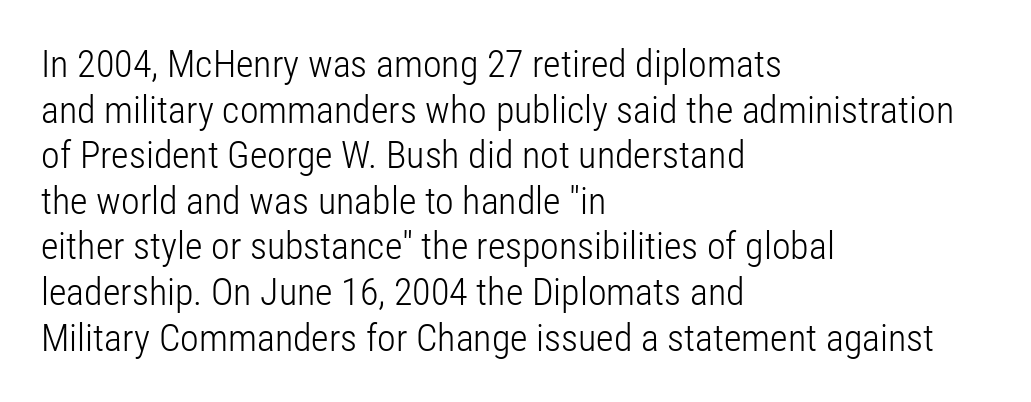
Unlike a traditional serif, this face leaves its strokes unadorned. The tracking reads as untouched default to a designer's eye. Every character sits straight up, as roman type does. Proportional: the letters do not fall into vertical columns. Decoration check: the copy has no underline. The ragged edge is on the right, which tells us the setting is flush left.
